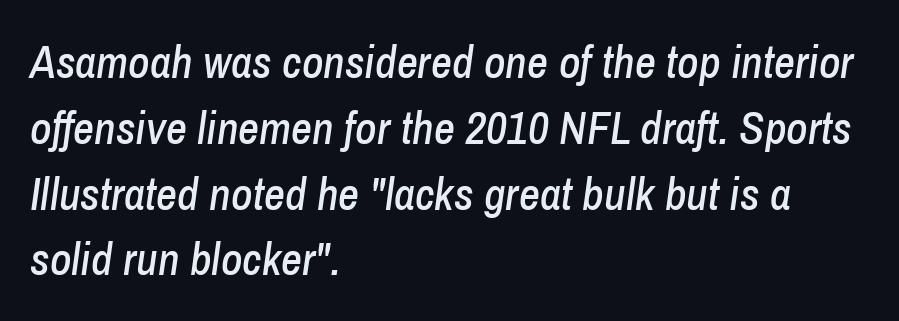
Q: Is the text italic (slanted)? A: Yes, it leans right by about 8 degrees.
Q: Is the text underlined? A: No.
Q: How is the paragraph aligned? A: Left-aligned.
Q: Is the spacing between letters normal or unusually wide? A: Normal.
Q: Is the spacing between lines tight, normal or loose? A: Normal.
Q: Width (condensed, normal, or wide)? A: Condensed.
Q: Stroke contrast? A: Low.
Q: x-height? A: Medium.
Q: Monospaced? A: No.
